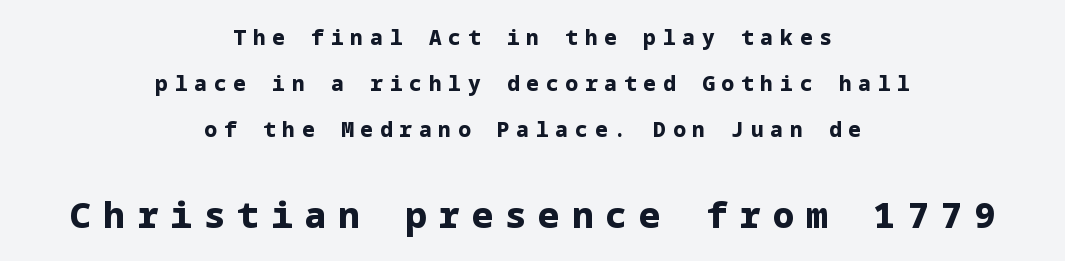
Bold? Absolutely — the strokes are thick and heavy. The characters display no serif detailing; their extremities are plain. Upright lettering throughout. The emphasis by scale lands on block number two, below.
